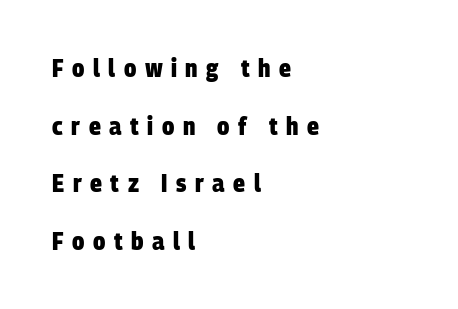
The image shows 25 px bold type; set left-aligned, loose line spacing (2.31x), unusually wide letter spacing (+0.34 em), not underlined.
